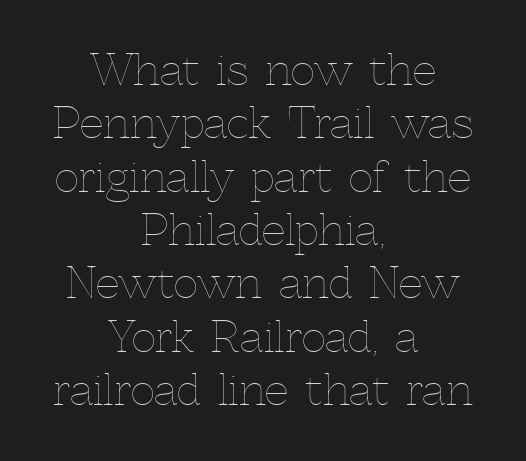
{"italic": "no", "bold": "no", "weight": "thin", "width": "normal", "x_height": "medium", "monospaced": "no", "underline": "no", "align": "center", "line_spacing": "normal", "line_spacing_ratio": 1.27, "letter_spacing": "normal", "letter_spacing_em": 0.0, "glyph_px": 42}
